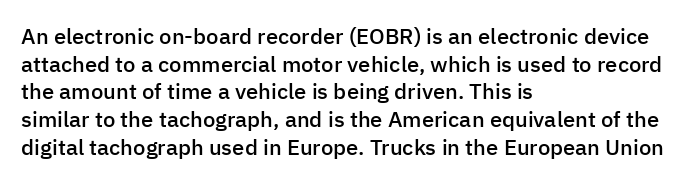
Q: Is the text bold? A: Semi-bold.
Q: Is the text italic (slanted)? A: No, it is upright.
Q: Is the text underlined? A: No.
Q: How is the paragraph aligned? A: Left-aligned.
Q: Is the spacing between letters normal or unusually wide? A: Normal.
Q: Is the spacing between lines tight, normal or loose? A: Normal.
